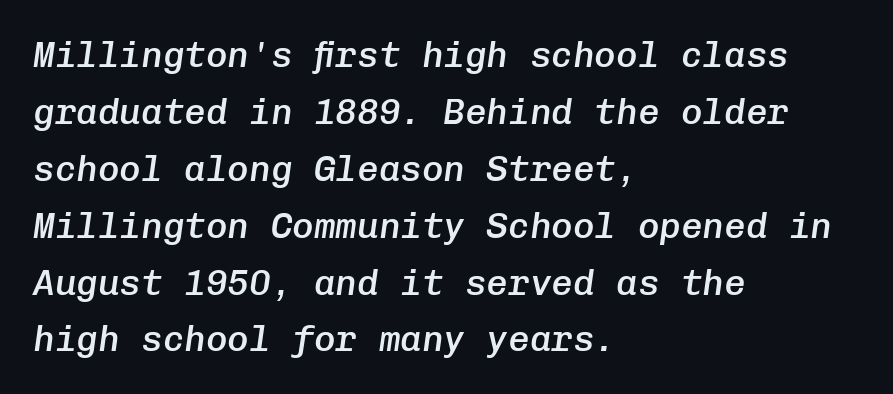
The image shows 36 px semibold type, italic (leaning right), monospaced; set left-aligned, normal line spacing (1.58x), normal letter spacing, not underlined; low stroke contrast and a medium x-height.
